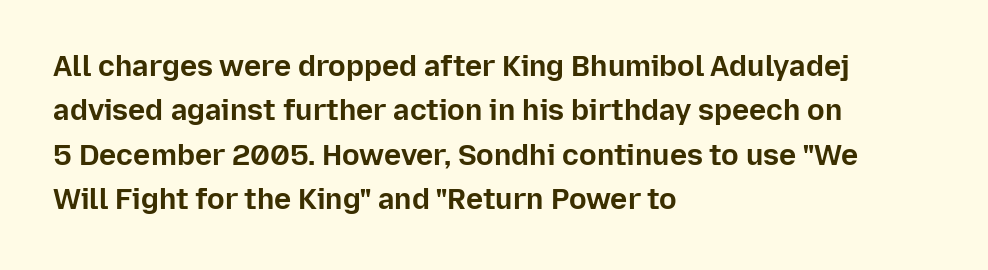
The passage shown is typed in a proportional face where columns would drift. Check where the strokes stop: nothing finishes them off — pure sans. Horizontal alignment here is leftward, the default for most running prose. Rule under the text: the space is simply empty. You'd pick this weight for a headline — it's a proper bold. Horizontal bands of white between lines are of average thickness.
